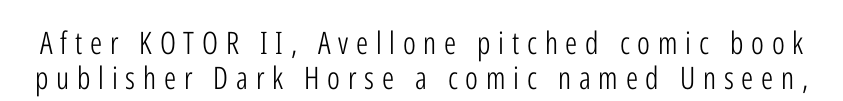
Q: Is the text bold? A: No.
Q: Is the text italic (slanted)? A: No, it is upright.
Q: Is the typeface a serif or a sans-serif typeface? A: Sans-serif.
Q: Is the text underlined? A: No.
Q: Is the spacing between letters normal or unusually wide? A: Unusually wide.
Q: Is the spacing between lines tight, normal or loose? A: Tight.
Q: Width (condensed, normal, or wide)? A: Condensed.
Q: Stroke contrast? A: Low.
Q: x-height? A: Medium.
Q: Monospaced? A: No.
